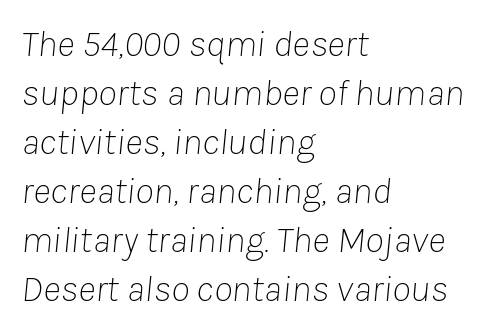
Q: Is the text bold? A: No.
Q: Is the text italic (slanted)? A: Yes, it leans right by about 8 degrees.
Q: Is the text underlined? A: No.
Q: How is the paragraph aligned? A: Left-aligned.
Q: Is the spacing between letters normal or unusually wide? A: Normal.
Q: Is the spacing between lines tight, normal or loose? A: Normal.
Q: Width (condensed, normal, or wide)? A: Normal.
Q: Stroke contrast? A: Low.
Q: x-height? A: Medium.
Q: Monospaced? A: No.
